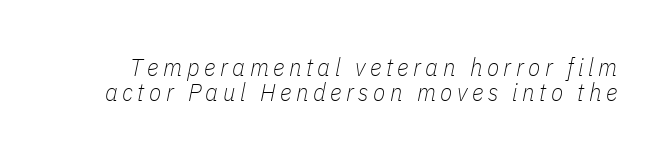
Q: Is the text bold? A: No.
Q: Is the text italic (slanted)? A: Yes, it leans right by about 11 degrees.
Q: Is the text underlined? A: No.
Q: Is the spacing between lines tight, normal or loose? A: Tight.
